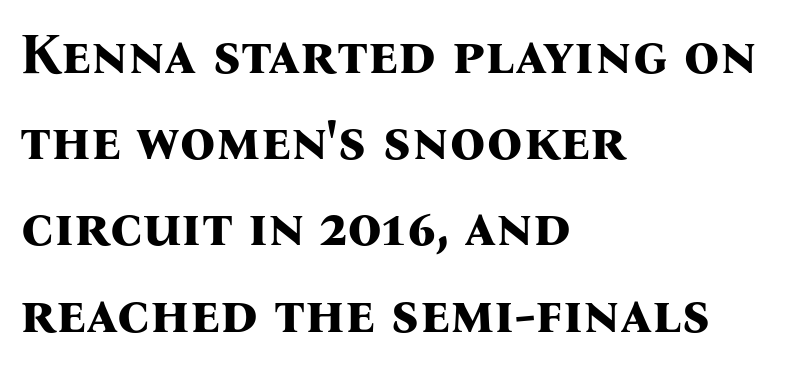
Font category for this specimen: serif. Varying glyph widths throughout — classic text-font behaviour. Every row of glyphs begins at an identical x-position on the left. Nope, not italic — everything's standing straight.
